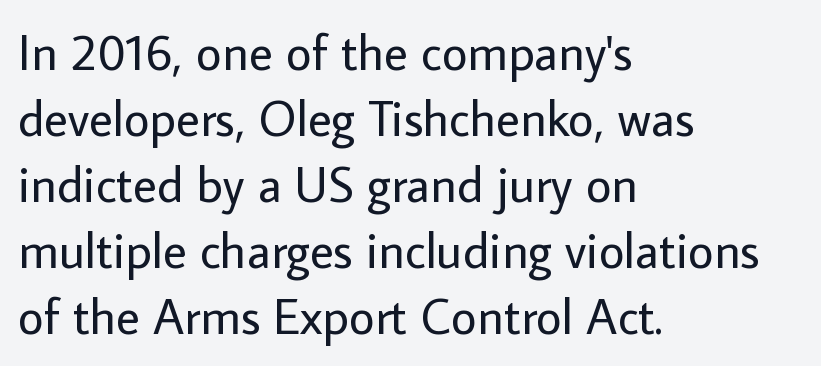
Q: Is the text bold? A: No.
Q: Is the text italic (slanted)? A: No, it is upright.
Q: Is the typeface a serif or a sans-serif typeface? A: Sans-serif.
Q: Is the text underlined? A: No.
Q: How is the paragraph aligned? A: Left-aligned.
Q: Is the spacing between letters normal or unusually wide? A: Normal.
Q: Is the spacing between lines tight, normal or loose? A: Normal.
Q: Width (condensed, normal, or wide)? A: Normal.
Q: Stroke contrast? A: Low.
Q: x-height? A: Medium.
Q: Monospaced? A: No.
